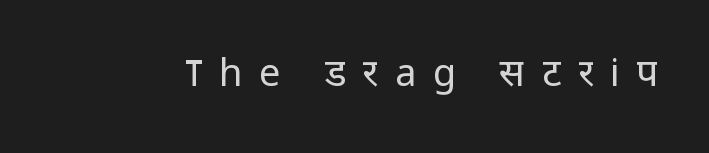
Q: Is the text bold? A: No.
Q: Is the text italic (slanted)? A: No, it is upright.
Q: Is the typeface a serif or a sans-serif typeface? A: Sans-serif.
Q: Is the text underlined? A: No.
Q: Is the spacing between letters normal or unusually wide? A: Unusually wide.
Q: Width (condensed, normal, or wide)? A: Normal.
Q: Stroke contrast? A: Low.
Q: x-height? A: Medium.
Q: Monospaced? A: No.
